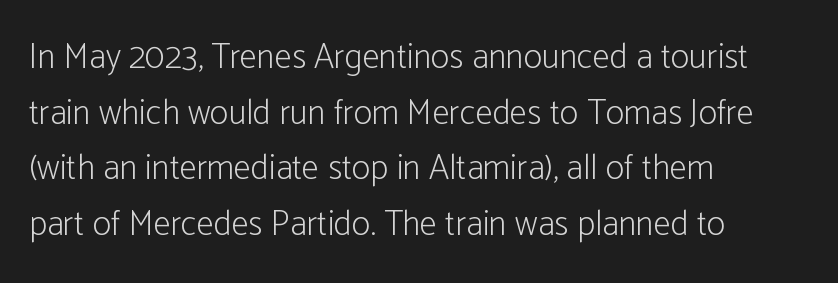
{"serif": "no", "italic": "no", "bold": "no", "weight": "light", "width": "condensed", "stroke_contrast": "low", "x_height": "medium", "monospaced": "no", "underline": "no", "align": "left", "line_spacing": "normal", "line_spacing_ratio": 1.59, "letter_spacing": "normal", "letter_spacing_em": 0.0, "glyph_px": 35}
